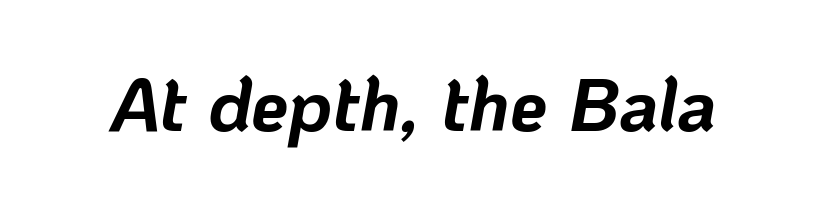
{"italic": "yes", "lean": "right", "slant_degrees": 10, "bold": "yes", "weight": "bold", "width": "normal", "stroke_contrast": "low", "x_height": "medium", "monospaced": "no", "underline": "no", "letter_spacing": "normal", "letter_spacing_em": 0.0, "glyph_px": 75}
